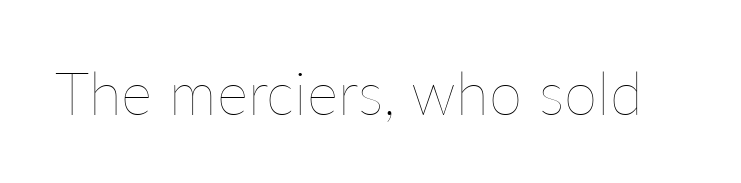
The image shows 60 px thin type, upright; set normal letter spacing, not underlined; low stroke contrast and a medium x-height.
